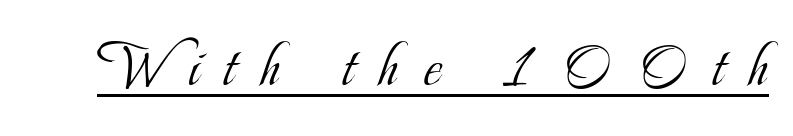
The font sits on the lighter half of the weight spectrum, regular included. This sample has the flowing, uneven cadence of proportional lettering. Small tapered or slab feet sit at the stroke ends, so this counts as serif.
